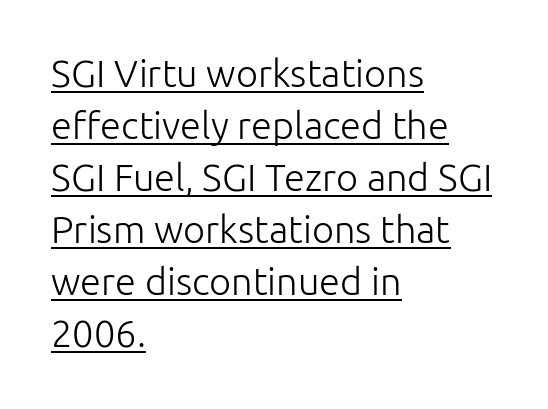
Q: Is the text bold? A: No.
Q: Is the text italic (slanted)? A: No, it is upright.
Q: Is the typeface a serif or a sans-serif typeface? A: Sans-serif.
Q: Is the text underlined? A: Yes.
Q: How is the paragraph aligned? A: Left-aligned.
Q: Is the spacing between letters normal or unusually wide? A: Normal.
Q: Is the spacing between lines tight, normal or loose? A: Normal.
Q: Width (condensed, normal, or wide)? A: Normal.
Q: Stroke contrast? A: Low.
Q: x-height? A: Medium.
Q: Monospaced? A: No.
